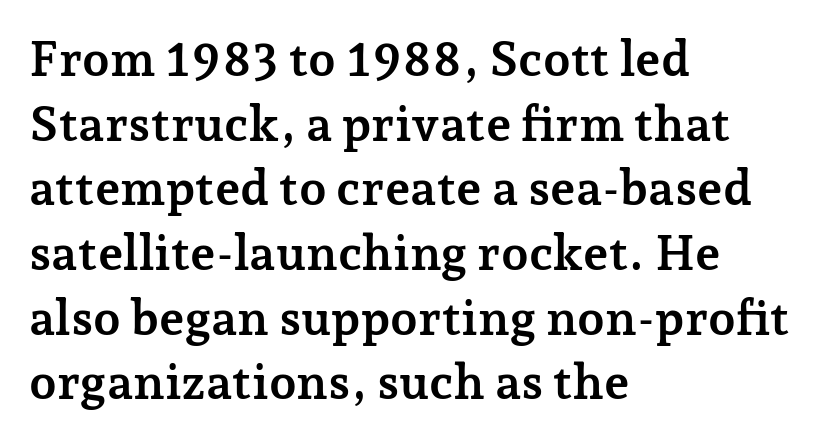
Q: Is the text bold? A: Yes.
Q: Is the text italic (slanted)? A: No, it is upright.
Q: Is the typeface a serif or a sans-serif typeface? A: Serif.
Q: Is the text underlined? A: No.
Q: How is the paragraph aligned? A: Left-aligned.
Q: Is the spacing between letters normal or unusually wide? A: Normal.
Q: Is the spacing between lines tight, normal or loose? A: Normal.
Q: Width (condensed, normal, or wide)? A: Normal.
Q: Stroke contrast? A: Low.
Q: x-height? A: Medium.
Q: Monospaced? A: No.
